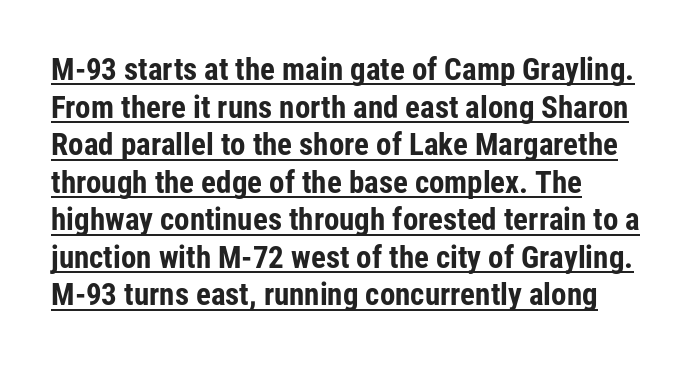
Q: Is the text bold? A: Yes.
Q: Is the text italic (slanted)? A: No, it is upright.
Q: Is the typeface a serif or a sans-serif typeface? A: Sans-serif.
Q: Is the text underlined? A: Yes.
Q: How is the paragraph aligned? A: Left-aligned.
Q: Is the spacing between letters normal or unusually wide? A: Normal.
Q: Width (condensed, normal, or wide)? A: Condensed.
Q: Stroke contrast? A: Low.
Q: x-height? A: Medium.
Q: Monospaced? A: No.
